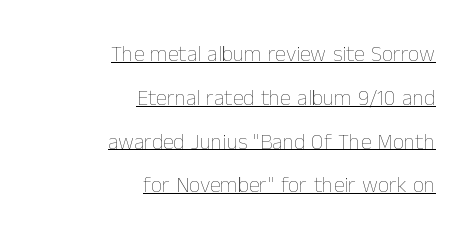
Q: Is the text bold? A: No.
Q: Is the text italic (slanted)? A: No, it is upright.
Q: Is the text underlined? A: Yes.
Q: How is the paragraph aligned? A: Right-aligned.
Q: Is the spacing between letters normal or unusually wide? A: Normal.
Q: Is the spacing between lines tight, normal or loose? A: Loose.
